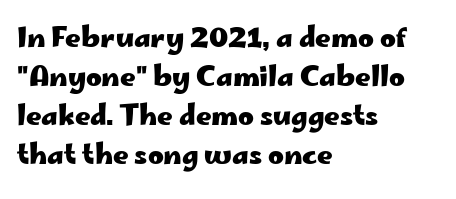
The image shows 27 px bold type, upright; set left-aligned, normal line spacing (1.44x), normal letter spacing, not underlined.
